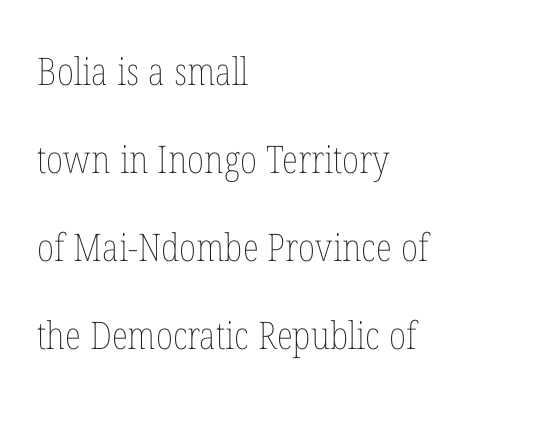
Q: Is the text bold? A: No.
Q: Is the text italic (slanted)? A: No, it is upright.
Q: Is the text underlined? A: No.
Q: How is the paragraph aligned? A: Left-aligned.
Q: Is the spacing between letters normal or unusually wide? A: Normal.
Q: Is the spacing between lines tight, normal or loose? A: Loose.
Q: Width (condensed, normal, or wide)? A: Condensed.
Q: Stroke contrast? A: Low.
Q: x-height? A: Medium.
Q: Monospaced? A: No.
